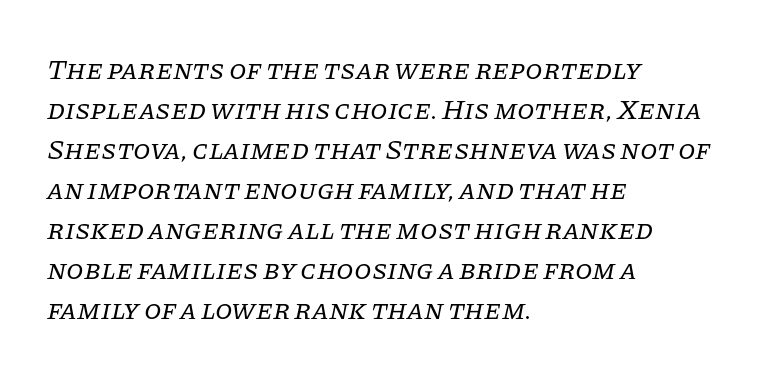
The gap between lines stays unmarked. Interline gaps are of average width in this sample. No chunkiness to these letters — they're not bold. The font family rendered here belongs to the serif group. All the whitespace from short lines collects on the right. Yep, that's italic — everything's leaning.
